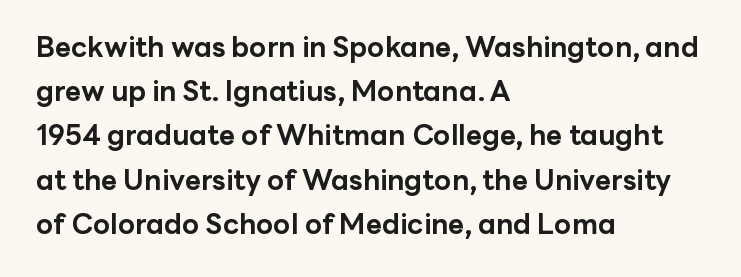
Q: Is the text bold? A: Yes.
Q: Is the text italic (slanted)? A: No, it is upright.
Q: Is the typeface a serif or a sans-serif typeface? A: Sans-serif.
Q: Is the text underlined? A: No.
Q: How is the paragraph aligned? A: Left-aligned.
Q: Is the spacing between letters normal or unusually wide? A: Normal.
Q: Is the spacing between lines tight, normal or loose? A: Normal.
Q: Width (condensed, normal, or wide)? A: Normal.
Q: Stroke contrast? A: Low.
Q: x-height? A: Medium.
Q: Monospaced? A: No.
